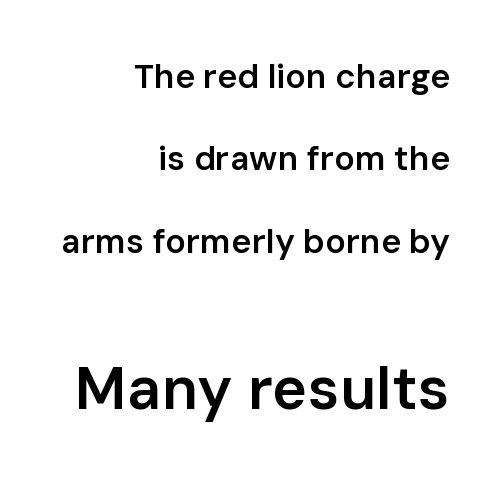
Q: Is the text bold? A: Semi-bold.
Q: Is the text italic (slanted)? A: No, it is upright.
Q: Is the typeface a serif or a sans-serif typeface? A: Sans-serif.
Q: Is the text underlined? A: No.
Q: How is the paragraph aligned? A: Right-aligned.
Q: Is the spacing between letters normal or unusually wide? A: Normal.
Q: Is the spacing between lines tight, normal or loose? A: Loose.
Q: Which block of text is set in a larger size, the first (top) or the second (bottom)? A: The second (bottom) one.
Q: Width (condensed, normal, or wide)? A: Normal.
Q: Stroke contrast? A: Low.
Q: x-height? A: Medium.
Q: Monospaced? A: No.
